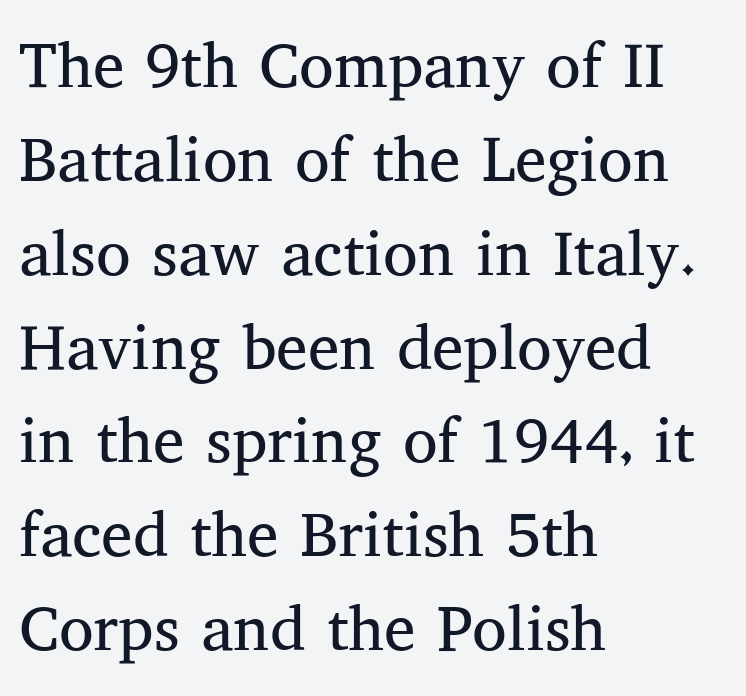
The image shows 63 px regular-weight serif type, upright; set left-aligned, normal line spacing (1.49x), normal letter spacing, not underlined; medium stroke contrast and a medium x-height.
